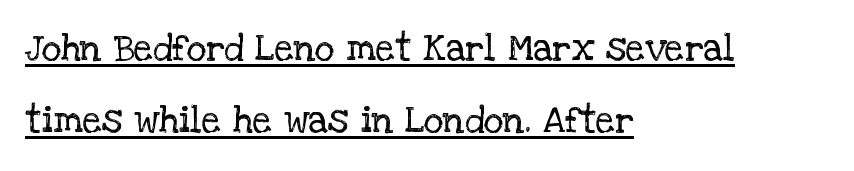
The image shows 38 px regular-weight serif type, upright; set left-aligned, loose line spacing (1.9x), normal letter spacing, underlined; low stroke contrast and a large x-height.
